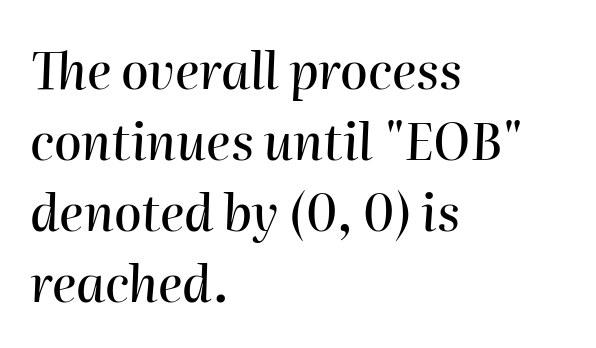
If you measured baseline to baseline, you'd find a middling distance. Does extra space separate the letters? No, they use regular spacing. Is this a fixed-width face? No — the glyphs have proportional, varying widths. One-word summary of the alignment: left. Is the type slanted? Yes — the strokes lean at a clear angle. Check under the words: just untouched page.
